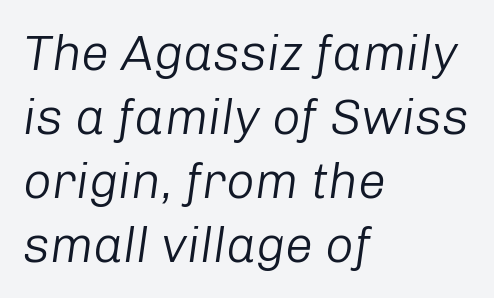
The image shows 50 px light type, italic (leaning right); set left-aligned, normal line spacing (1.28x), normal letter spacing, not underlined; low stroke contrast and a medium x-height.
